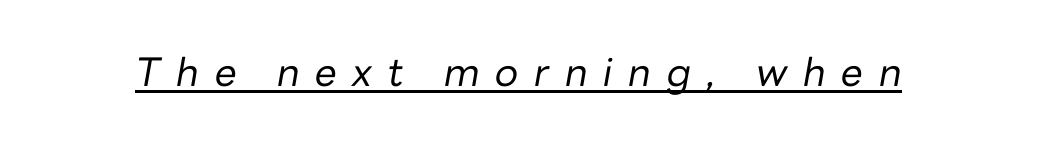
{"italic": "yes", "lean": "right", "slant_degrees": 10, "bold": "no", "weight": "regular", "width": "normal", "stroke_contrast": "low", "x_height": "medium", "monospaced": "no", "underline": "yes", "letter_spacing": "wide", "letter_spacing_em": 0.4, "glyph_px": 39}
